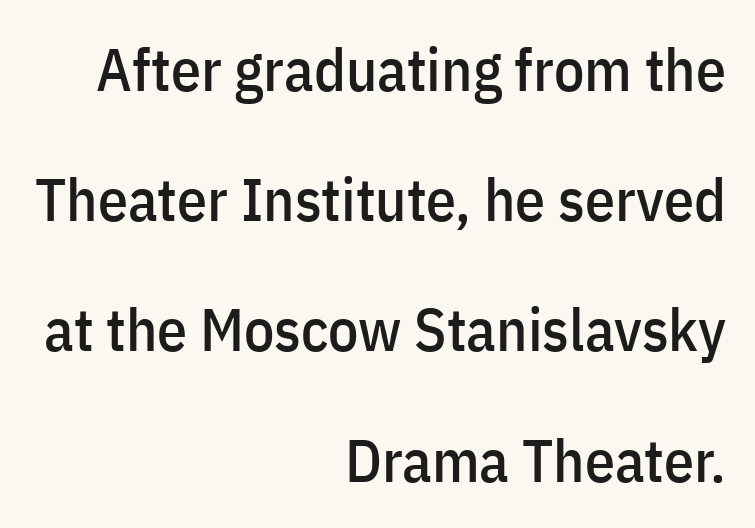
The image shows 60 px condensed sans-serif type, upright; set right-aligned, loose line spacing (2.17x), normal letter spacing, not underlined; low stroke contrast and a medium x-height.
